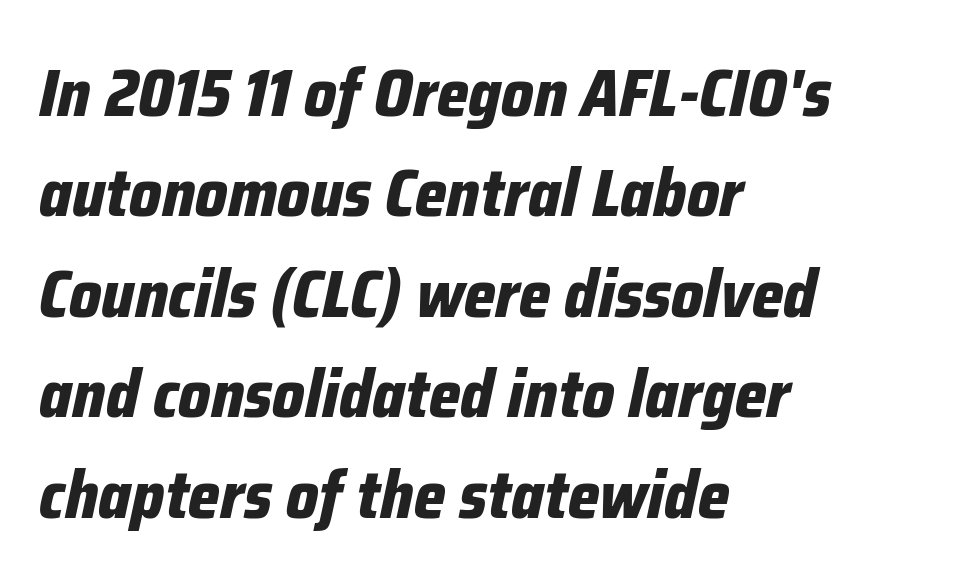
The image shows 67 px bold, condensed type, italic (leaning right); set left-aligned, normal line spacing (1.5x), normal letter spacing, not underlined; low stroke contrast and a medium x-height.
